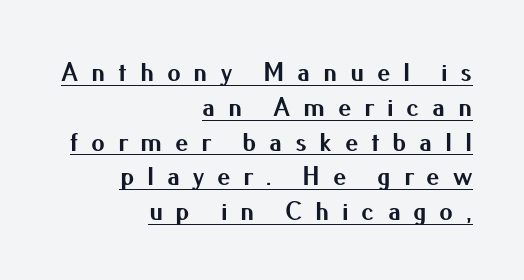
The image shows 27 px bold type, upright; set right-aligned, normal line spacing (1.29x), unusually wide letter spacing (+0.47 em), underlined.
